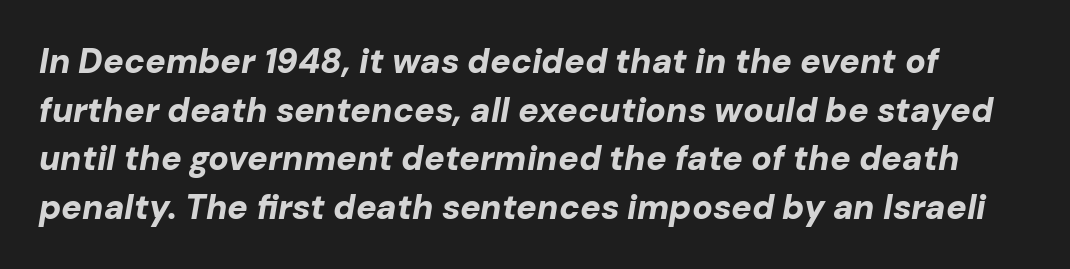
Q: Is the text bold? A: Yes.
Q: Is the text italic (slanted)? A: Yes, it leans right by about 10 degrees.
Q: Is the text underlined? A: No.
Q: Is the spacing between letters normal or unusually wide? A: Normal.
Q: Is the spacing between lines tight, normal or loose? A: Normal.
Q: Width (condensed, normal, or wide)? A: Normal.
Q: Stroke contrast? A: Low.
Q: x-height? A: Medium.
Q: Monospaced? A: No.
